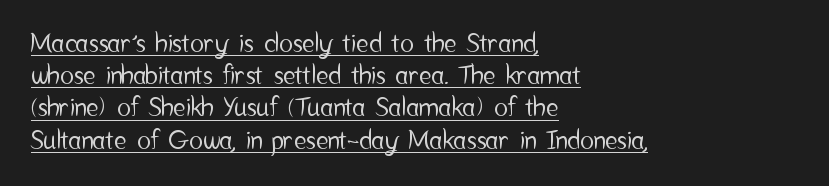
{"italic": "no", "underline": "yes", "align": "left", "line_spacing_ratio": 1.24, "letter_spacing": "normal", "letter_spacing_em": 0.0, "glyph_px": 26}
